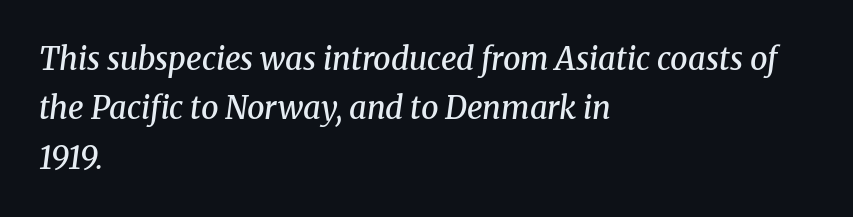
Horizontally, the lines are justified to the leading edge only. Check where the strokes stop: tiny serifs finish them off. Designer's note — italics engaged. Summary of weight: moderately heavy, a semibold. A typesetter would call this proportional, since set widths differ per character. Leading: standard.
